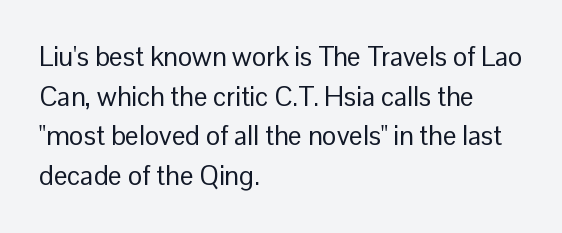
Notice how descenders clear the ascenders below comfortably — that's standard leading. Inter-character spacing is left at the font's built-in metrics. Bare-footed words on every line. The strokes are not fattened; the text isn't bold. A student would call this left alignment; a typographer would say flush left, rag right.
